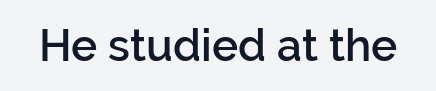
Q: Is the text bold? A: Semi-bold.
Q: Is the text italic (slanted)? A: No, it is upright.
Q: Is the typeface a serif or a sans-serif typeface? A: Sans-serif.
Q: Is the text underlined? A: No.
Q: Is the spacing between letters normal or unusually wide? A: Normal.
Q: Width (condensed, normal, or wide)? A: Normal.
Q: Stroke contrast? A: Low.
Q: x-height? A: Medium.
Q: Monospaced? A: No.
